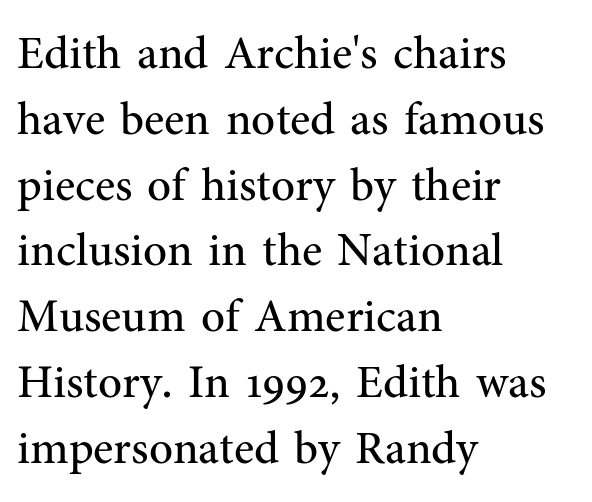
Q: Is the text bold? A: No.
Q: Is the text italic (slanted)? A: No, it is upright.
Q: Is the typeface a serif or a sans-serif typeface? A: Serif.
Q: Is the text underlined? A: No.
Q: How is the paragraph aligned? A: Left-aligned.
Q: Is the spacing between letters normal or unusually wide? A: Normal.
Q: Is the spacing between lines tight, normal or loose? A: Normal.
Q: Width (condensed, normal, or wide)? A: Normal.
Q: Stroke contrast? A: Medium.
Q: x-height? A: Medium.
Q: Monospaced? A: No.
